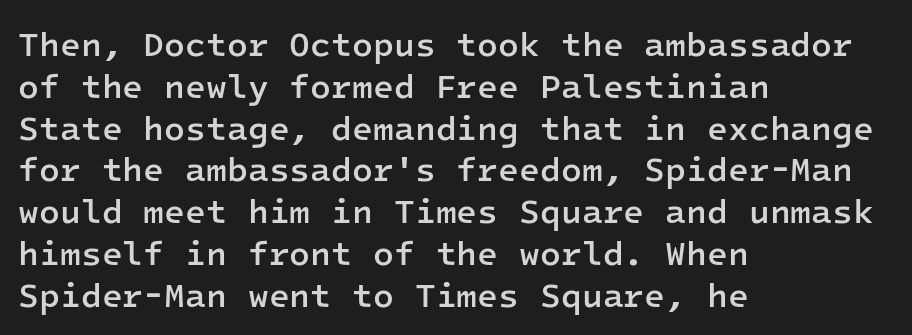
The image shows 34 px semibold sans-serif type, upright, monospaced; set left-aligned, line spacing 1.23x, normal letter spacing, not underlined; low stroke contrast and a medium x-height.
